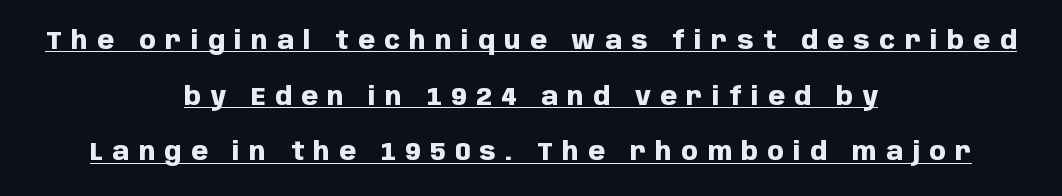
{"italic": "no", "bold": "yes", "underline": "yes", "align": "center", "line_spacing": "loose", "line_spacing_ratio": 2.32, "letter_spacing": "wide", "letter_spacing_em": 0.39, "glyph_px": 24}
